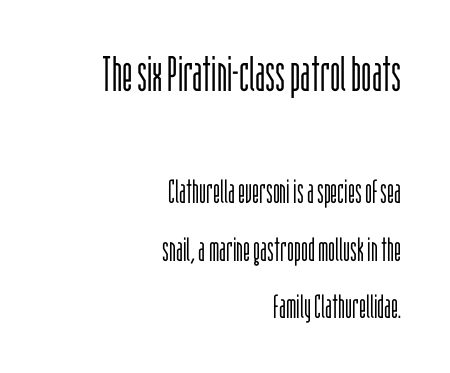
Is there any slant? The stems are plumb. Stroke terminals: plain, sans-serif. The rendering anchors every line to the right-hand side. Of the two passages, the one on top uses the larger point size.
